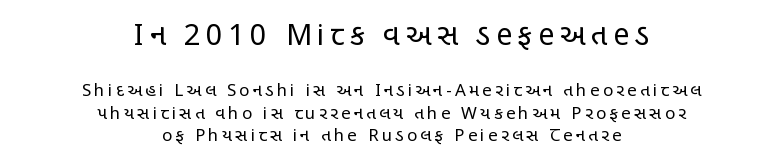
Q: Is the text bold? A: No.
Q: Is the text italic (slanted)? A: No, it is upright.
Q: Is the typeface a serif or a sans-serif typeface? A: Sans-serif.
Q: Is the text underlined? A: No.
Q: How is the paragraph aligned? A: Centered.
Q: Is the spacing between lines tight, normal or loose? A: Normal.
Q: Which block of text is set in a larger size, the first (top) or the second (bottom)? A: The first (top) one.
Q: Width (condensed, normal, or wide)? A: Condensed.
Q: Stroke contrast? A: Low.
Q: x-height? A: Large.
Q: Monospaced? A: No.
